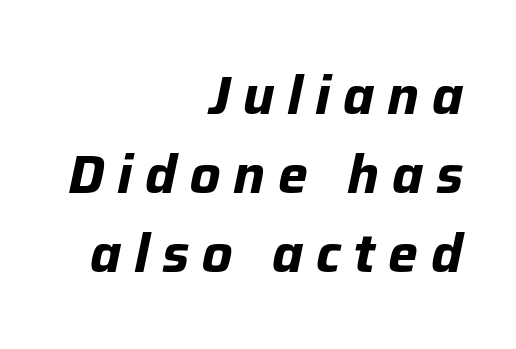
The image shows 53 px bold type, italic (leaning right); set right-aligned, normal line spacing (1.49x), unusually wide letter spacing (+0.24 em), not underlined; low stroke contrast and a medium x-height.
